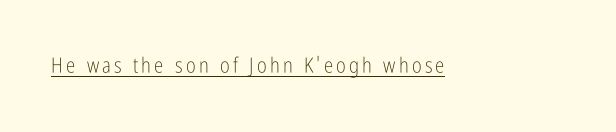
No extra ink here — the face is not bold. The rendered words wear a rule along their underside. Quick note: not italic, upright.
